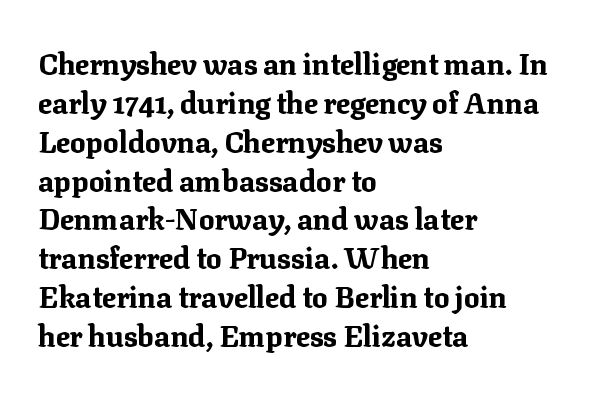
The paragraph shown leans on its left margin. Stroke thickness is high; the sample reads as a true bold. The letters advance in unequal steps, a hallmark of proportional type. Do the letters lean? They stand straight. Short note: letters normally spaced. The block of text has a typical density, with ordinary space between rows.
